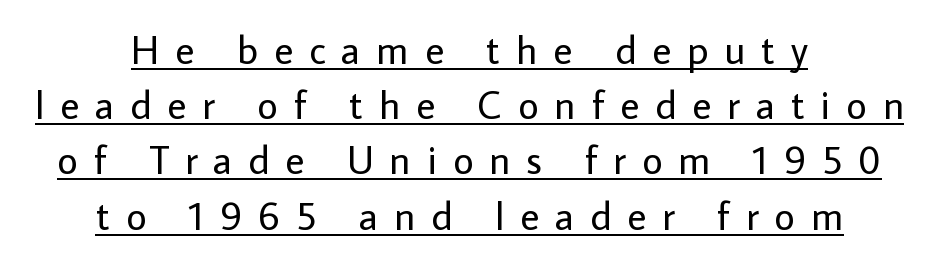
{"serif": "no", "italic": "no", "bold": "no", "weight": "regular", "width": "normal", "stroke_contrast": "low", "x_height": "medium", "monospaced": "no", "underline": "yes", "align": "center", "line_spacing": "normal", "line_spacing_ratio": 1.38, "letter_spacing": "wide", "letter_spacing_em": 0.4, "glyph_px": 40}
